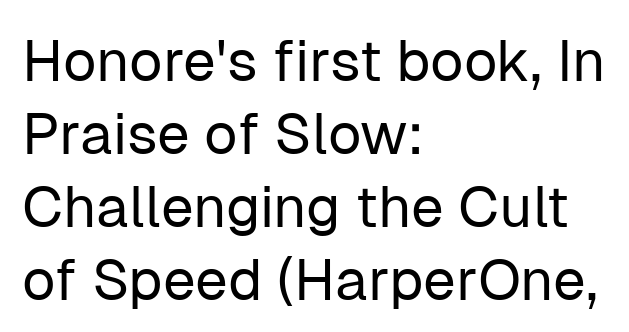
Weight: in the light-to-regular range. Check where the strokes stop: nothing finishes them off — pure sans. Only glyphs here, with clear space below each row. Evenly set lines give the paragraph a standard silhouette.
